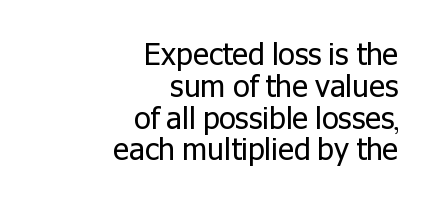
Q: Is the text bold? A: No.
Q: Is the text italic (slanted)? A: No, it is upright.
Q: Is the typeface a serif or a sans-serif typeface? A: Sans-serif.
Q: Is the text underlined? A: No.
Q: How is the paragraph aligned? A: Right-aligned.
Q: Is the spacing between letters normal or unusually wide? A: Normal.
Q: Is the spacing between lines tight, normal or loose? A: Tight.
Q: Width (condensed, normal, or wide)? A: Normal.
Q: Stroke contrast? A: Low.
Q: x-height? A: Medium.
Q: Monospaced? A: No.
